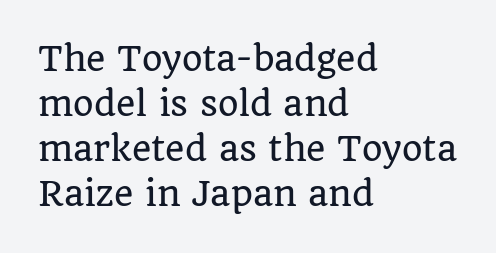
The image shows 33 px serif type, upright; set left-aligned, normal line spacing (1.36x), normal letter spacing, not underlined; low stroke contrast and a large x-height.
